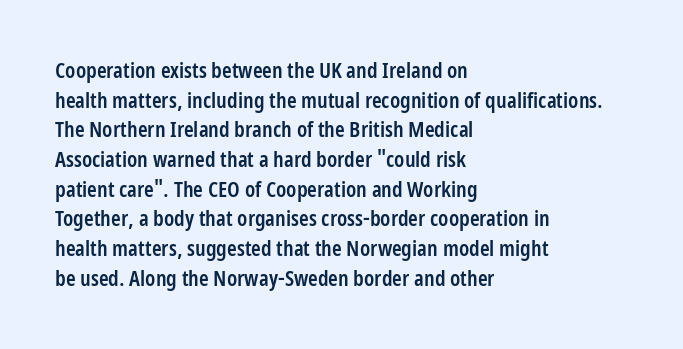
The image shows 22 px text type, upright; set left-aligned, normal line spacing (1.35x), normal letter spacing, not underlined.
